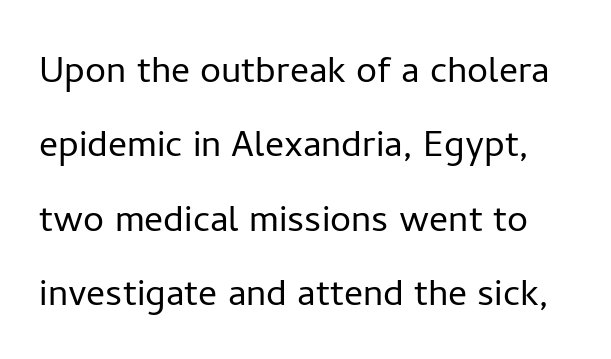
The zone under the glyphs is completely vacant. It's the straight-up-and-down kind of type. Varying glyph widths throughout — classic text-font behaviour. Stems here are at most as thick as an everyday book face. How would I describe the line gaps? Plain and ordinary. What stands out about the letter spacing? Nothing — it is the standard amount.
